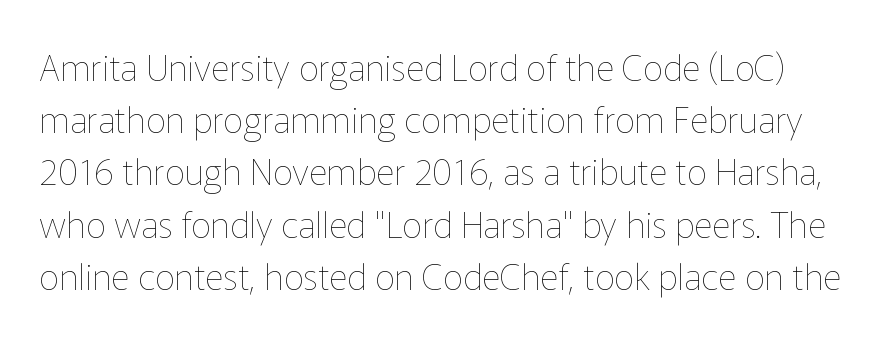
{"italic": "no", "bold": "no", "weight": "thin", "width": "normal", "stroke_contrast": "low", "x_height": "medium", "monospaced": "no", "underline": "no", "line_spacing": "normal", "line_spacing_ratio": 1.45, "letter_spacing": "normal", "letter_spacing_em": 0.0, "glyph_px": 36}
